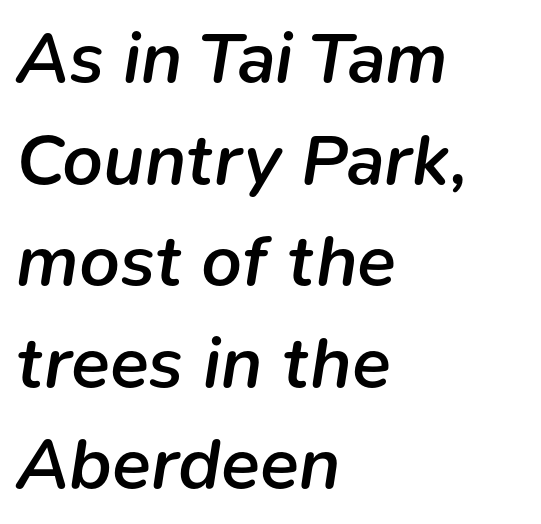
The image shows 72 px semibold type, italic (leaning right); set left-aligned, normal line spacing (1.41x), normal letter spacing, not underlined; low stroke contrast and a medium x-height.
